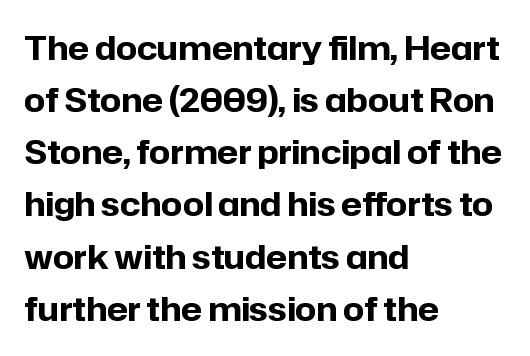
{"serif": "no", "italic": "no", "bold": "yes", "weight": "bold", "width": "normal", "stroke_contrast": "low", "x_height": "medium", "monospaced": "no", "underline": "no", "align": "left", "line_spacing": "normal", "line_spacing_ratio": 1.58, "letter_spacing": "normal", "letter_spacing_em": 0.0, "glyph_px": 33}
